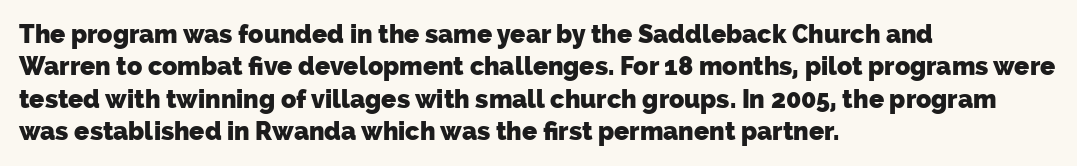
{"bold": "yes", "underline": "no", "align": "left", "line_spacing": "normal", "line_spacing_ratio": 1.3, "letter_spacing": "normal", "letter_spacing_em": 0.0, "glyph_px": 25}
